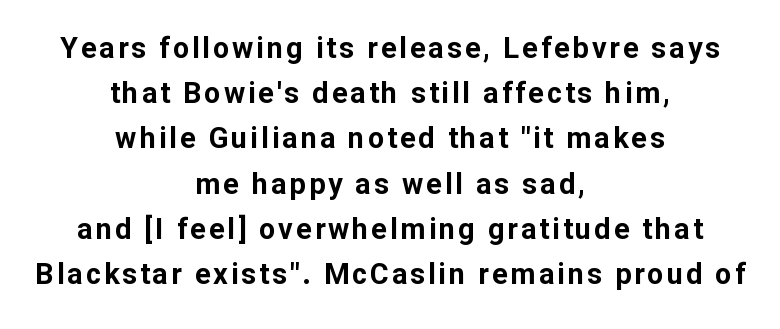
Q: Is the text bold? A: Yes.
Q: Is the text italic (slanted)? A: No, it is upright.
Q: Is the typeface a serif or a sans-serif typeface? A: Sans-serif.
Q: Is the text underlined? A: No.
Q: How is the paragraph aligned? A: Centered.
Q: Is the spacing between lines tight, normal or loose? A: Normal.
Q: Width (condensed, normal, or wide)? A: Normal.
Q: Stroke contrast? A: Low.
Q: x-height? A: Medium.
Q: Monospaced? A: No.
